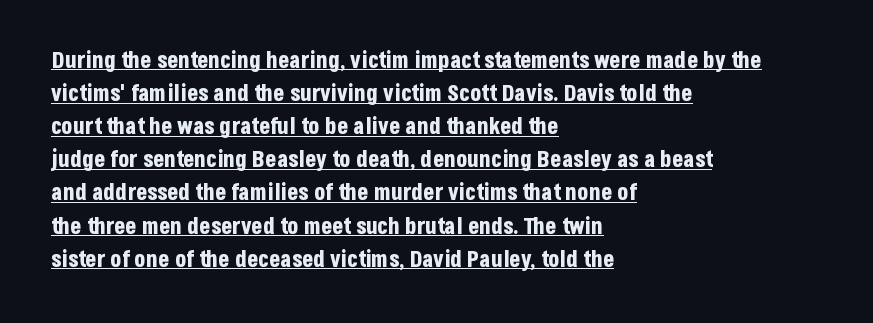
Compared with typical paragraphs, the rows here are spaced about the same. Chunky letters — that's bold for sure. Italic: no, the glyphs are upright roman. The horizontal fit of the characters is conventional and even.
